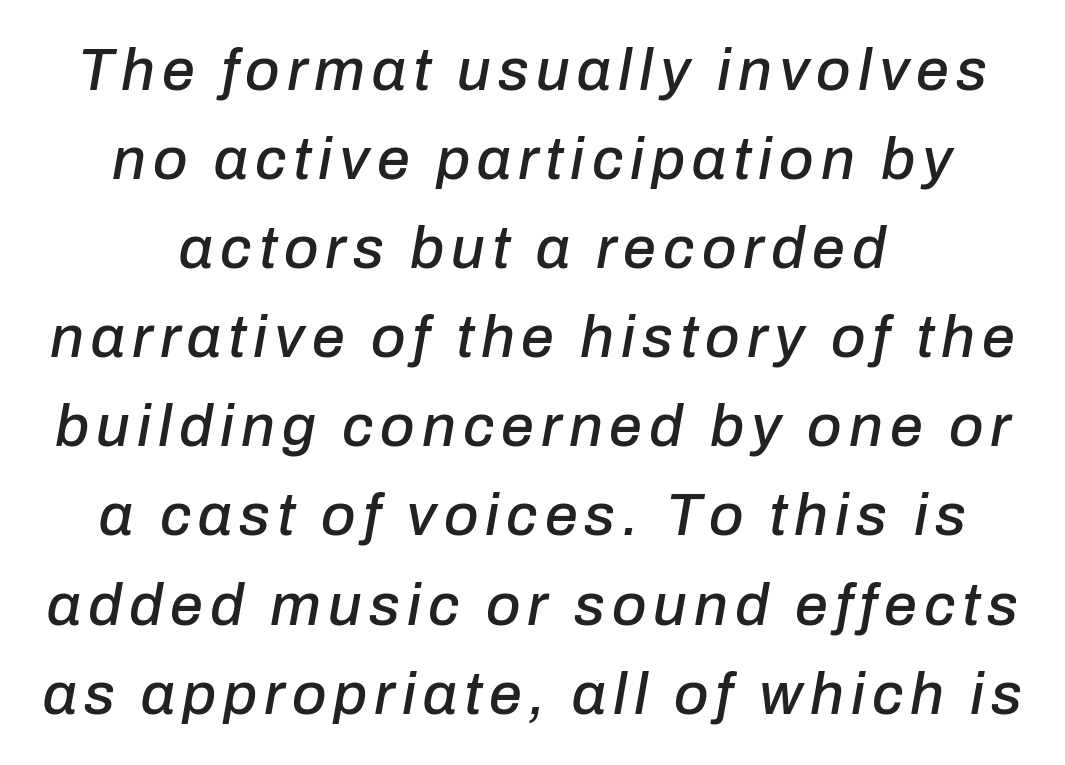
{"italic": "yes", "lean": "right", "slant_degrees": 10, "width": "normal", "stroke_contrast": "low", "x_height": "medium", "monospaced": "no", "underline": "no", "align": "center", "line_spacing": "normal", "line_spacing_ratio": 1.51, "glyph_px": 59}
